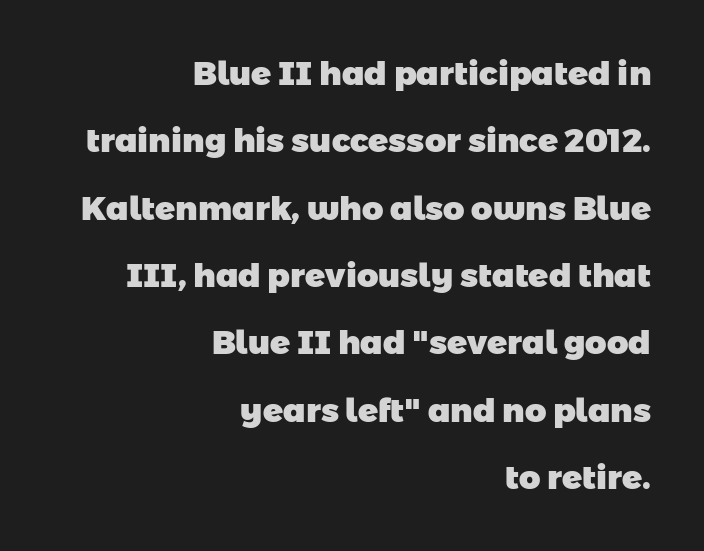
Q: Is the text bold? A: Yes.
Q: Is the typeface a serif or a sans-serif typeface? A: Sans-serif.
Q: Is the text underlined? A: No.
Q: How is the paragraph aligned? A: Right-aligned.
Q: Is the spacing between letters normal or unusually wide? A: Normal.
Q: Is the spacing between lines tight, normal or loose? A: Loose.
Q: Width (condensed, normal, or wide)? A: Normal.
Q: Stroke contrast? A: Low.
Q: x-height? A: Medium.
Q: Monospaced? A: No.
